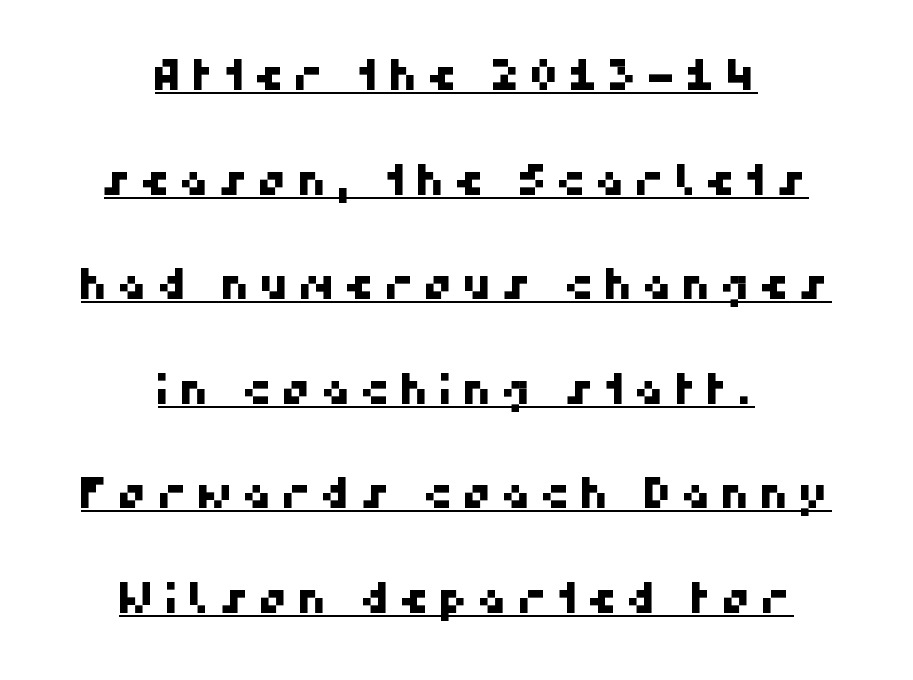
The image shows 42 px sans-serif type; set centered, loose line spacing (2.49x), unusually wide letter spacing (+0.21 em), underlined; high stroke contrast and a medium x-height.
